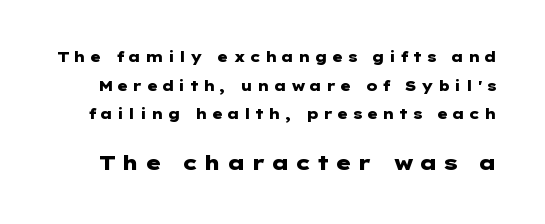
The image shows 20 px bold type, upright; set loose line spacing (2.05x), unusually wide letter spacing (+0.26 em), not underlined; the second (bottom) block is 1.43x larger.
